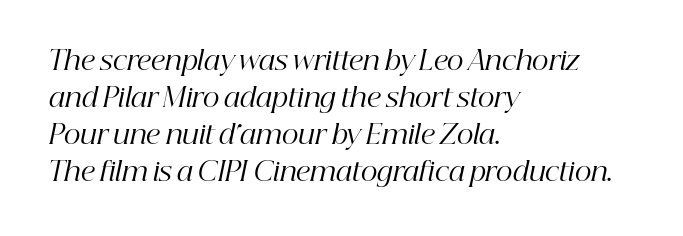
Where is the straight margin? On the left. Unmarked baselines from the first word to the last. Heft: none added — not bold. The font's italic variant was chosen for this text. Glyph-to-glyph distance matches everyday printed text. The designer left line spacing at the default.
